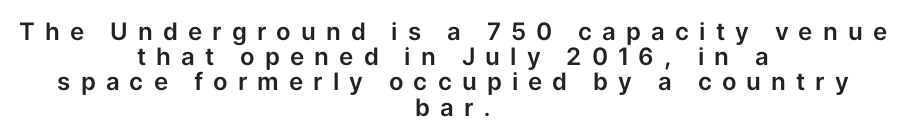
Italic? Not at all — the glyphs are vertical. Horizontal alignment here is central, giving a formal, balanced look. Each word looks stretched out because of the extra space between its letters. Rows of type sit shoulder to shoulder in the vertical direction. Decoration check: the copy has no underline.
